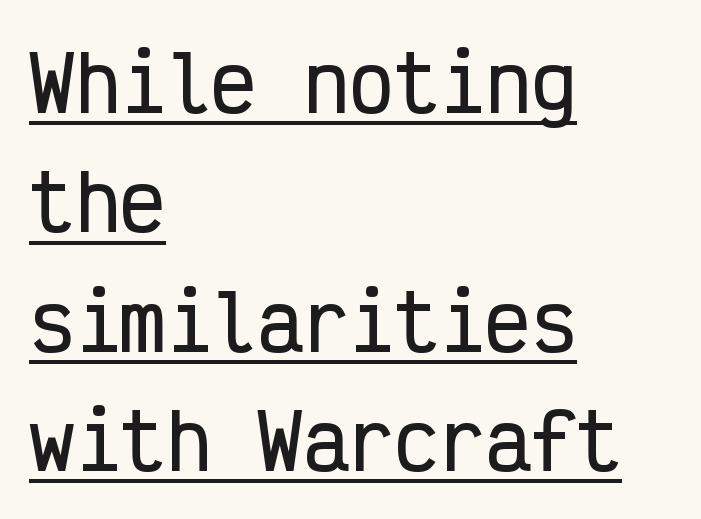
{"serif": "no", "italic": "no", "width": "condensed", "stroke_contrast": "low", "x_height": "medium", "monospaced": "yes", "underline": "yes", "align": "left", "line_spacing": "normal", "line_spacing_ratio": 1.57, "letter_spacing": "normal", "letter_spacing_em": 0.0, "glyph_px": 76}
